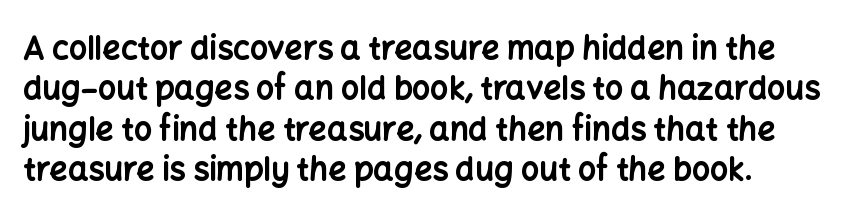
Q: Is the text bold? A: Yes.
Q: Is the text italic (slanted)? A: No, it is upright.
Q: Is the typeface a serif or a sans-serif typeface? A: Sans-serif.
Q: Is the text underlined? A: No.
Q: How is the paragraph aligned? A: Left-aligned.
Q: Is the spacing between letters normal or unusually wide? A: Normal.
Q: Is the spacing between lines tight, normal or loose? A: Normal.
Q: Width (condensed, normal, or wide)? A: Normal.
Q: Stroke contrast? A: Low.
Q: x-height? A: Medium.
Q: Monospaced? A: No.
